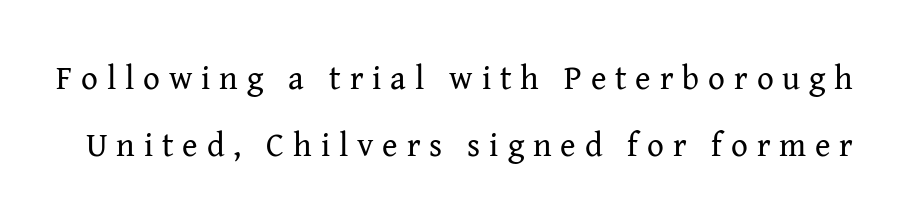
{"serif": "yes", "italic": "no", "bold": "no", "weight": "regular", "width": "normal", "stroke_contrast": "medium", "x_height": "medium", "monospaced": "no", "underline": "no", "line_spacing": "loose", "line_spacing_ratio": 2.02, "letter_spacing": "wide", "letter_spacing_em": 0.27, "glyph_px": 33}
